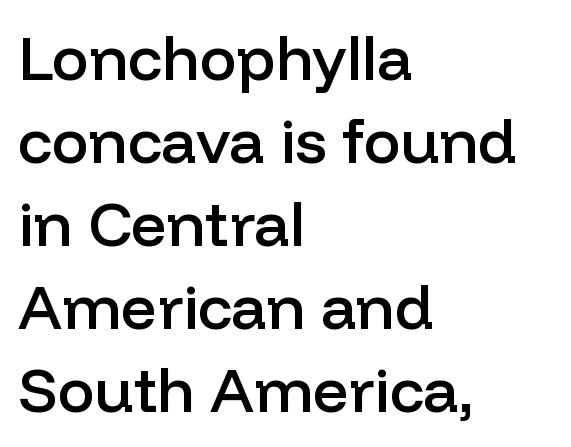
{"serif": "no", "italic": "no", "bold": "semi", "weight": "semibold", "width": "normal", "stroke_contrast": "low", "x_height": "medium", "monospaced": "no", "underline": "no", "align": "left", "line_spacing": "normal", "line_spacing_ratio": 1.34, "letter_spacing": "normal", "letter_spacing_em": 0.0, "glyph_px": 62}
